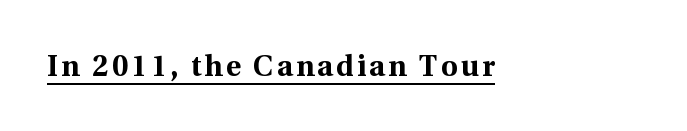
The image shows 29 px bold serif type, upright; set underlined; a medium x-height.
